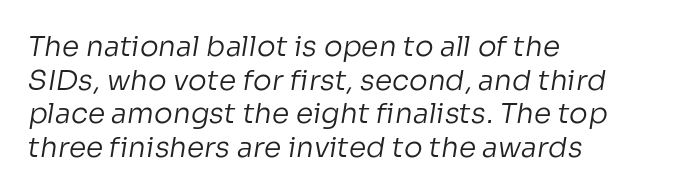
{"serif": "no", "bold": "no", "weight": "regular", "width": "normal", "stroke_contrast": "low", "x_height": "medium", "monospaced": "no", "underline": "no", "align": "left", "line_spacing_ratio": 1.2, "letter_spacing": "normal", "letter_spacing_em": 0.0, "glyph_px": 28}
